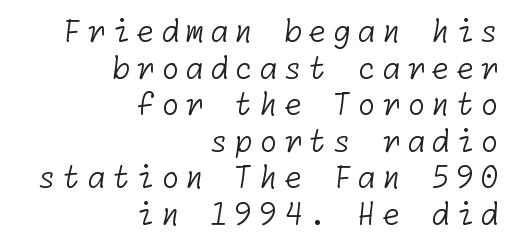
The font is comparable to plain body text, perhaps lighter. Layout note: lines flush right. Inter-character spacing is expanded well beyond the font's built-in metrics. These lines are composed in type without serifs. The space directly below the letters is spotless.
